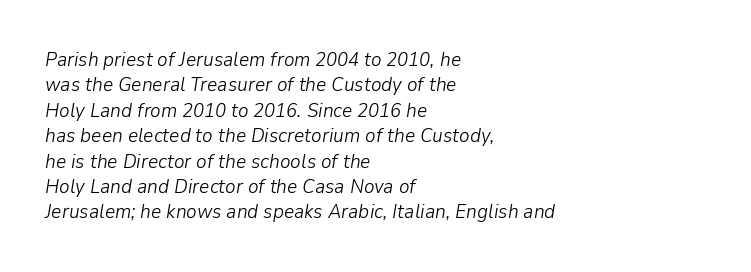
The image shows 20 px text type, italic (leaning right); set left-aligned, normal line spacing (1.27x), normal letter spacing, not underlined.
